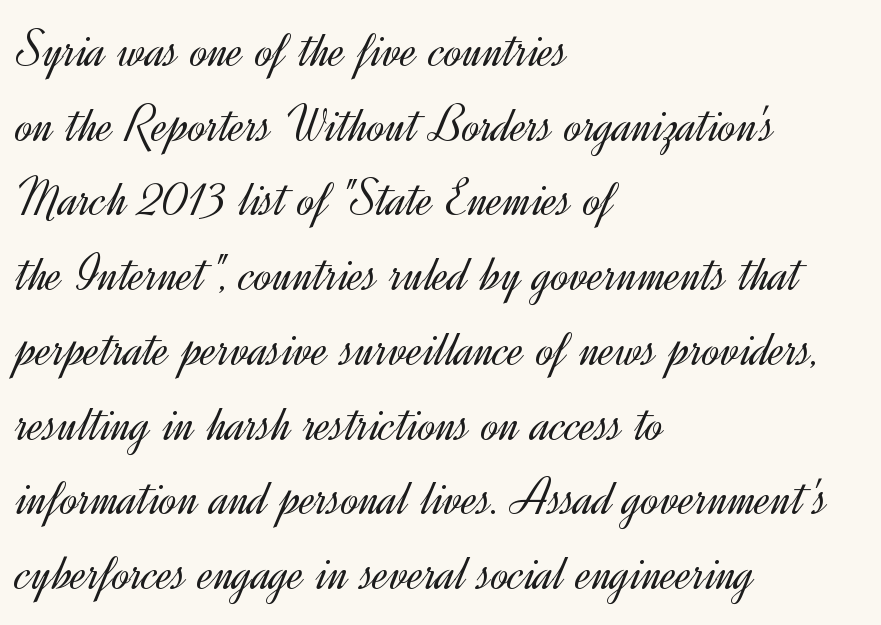
Q: Is the text bold? A: No.
Q: Is the text italic (slanted)? A: Yes.
Q: Is the typeface a serif or a sans-serif typeface? A: Sans-serif.
Q: Is the text underlined? A: No.
Q: How is the paragraph aligned? A: Left-aligned.
Q: Is the spacing between letters normal or unusually wide? A: Normal.
Q: Is the spacing between lines tight, normal or loose? A: Normal.
Q: Width (condensed, normal, or wide)? A: Normal.
Q: x-height? A: Small.
Q: Monospaced? A: No.
